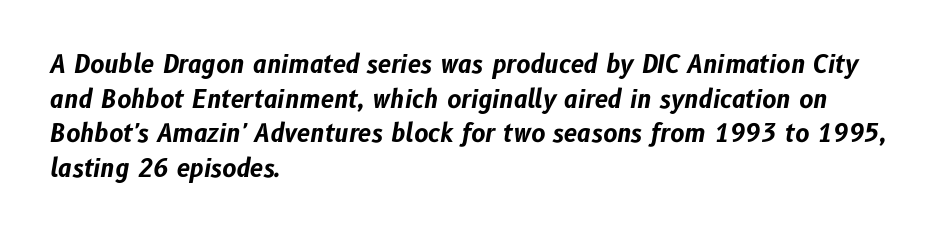
The image shows 24 px bold type, italic (leaning right); set left-aligned, normal line spacing (1.44x), normal letter spacing, not underlined.
